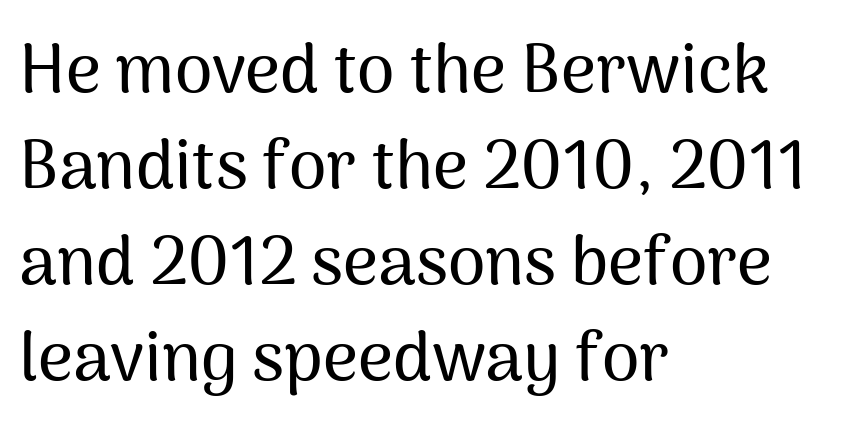
The image shows 68 px sans-serif type, upright; set left-aligned, normal line spacing (1.41x), normal letter spacing, not underlined; medium stroke contrast and a medium x-height.
